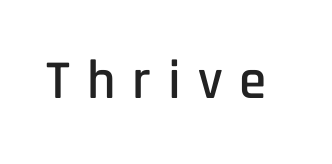
{"serif": "no", "italic": "no", "width": "condensed", "stroke_contrast": "low", "x_height": "large", "monospaced": "no", "underline": "no", "letter_spacing": "wide", "letter_spacing_em": 0.31, "glyph_px": 55}
